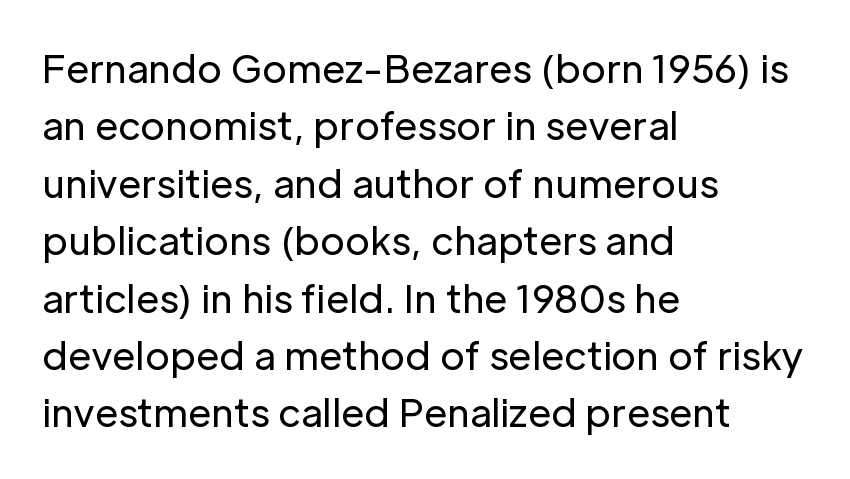
{"serif": "no", "italic": "no", "bold": "no", "weight": "regular", "width": "normal", "stroke_contrast": "low", "x_height": "medium", "monospaced": "no", "underline": "no", "align": "left", "line_spacing": "normal", "line_spacing_ratio": 1.51, "letter_spacing": "normal", "letter_spacing_em": 0.0, "glyph_px": 38}
